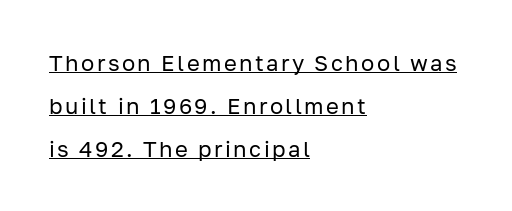
The image shows 22 px text type, upright; set left-aligned, loose line spacing (1.95x), underlined.
